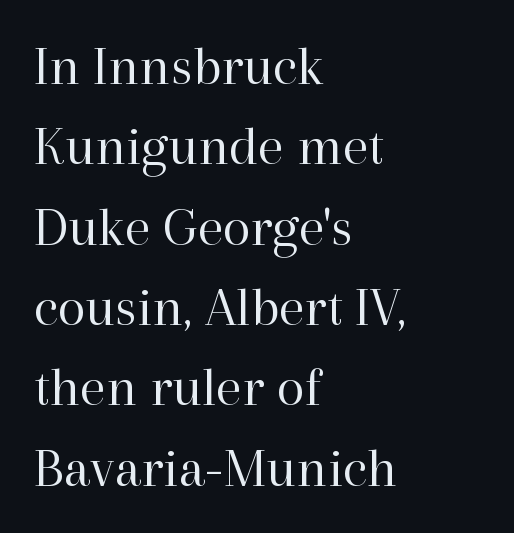
{"serif": "yes", "italic": "no", "bold": "no", "weight": "regular", "width": "normal", "stroke_contrast": "high", "x_height": "medium", "monospaced": "no", "underline": "no", "align": "left", "line_spacing": "normal", "line_spacing_ratio": 1.41, "letter_spacing": "normal", "letter_spacing_em": 0.0, "glyph_px": 57}
